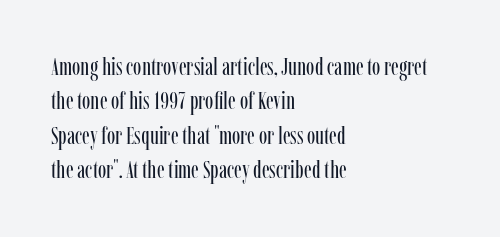
Q: Is the text bold? A: No.
Q: Is the text italic (slanted)? A: No, it is upright.
Q: Is the text underlined? A: No.
Q: How is the paragraph aligned? A: Left-aligned.
Q: Is the spacing between letters normal or unusually wide? A: Normal.
Q: Is the spacing between lines tight, normal or loose? A: Normal.
